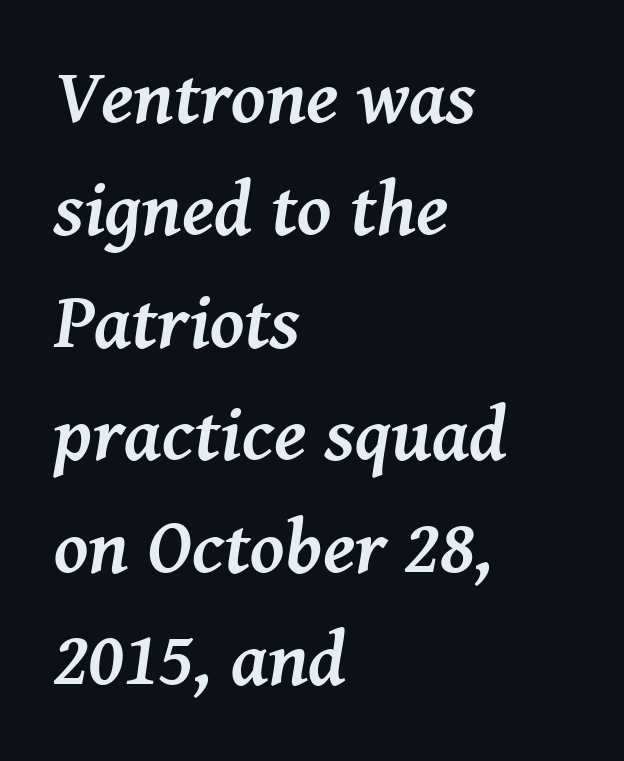
{"serif": "yes", "italic": "yes", "lean": "right", "slant_degrees": 8, "bold": "yes", "weight": "semibold", "width": "normal", "stroke_contrast": "medium", "x_height": "medium", "monospaced": "no", "underline": "no", "align": "left", "line_spacing": "normal", "line_spacing_ratio": 1.46, "letter_spacing": "normal", "letter_spacing_em": 0.0, "glyph_px": 77}
